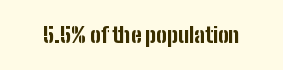
The image shows 21 px bold type, upright; set normal letter spacing, not underlined.
